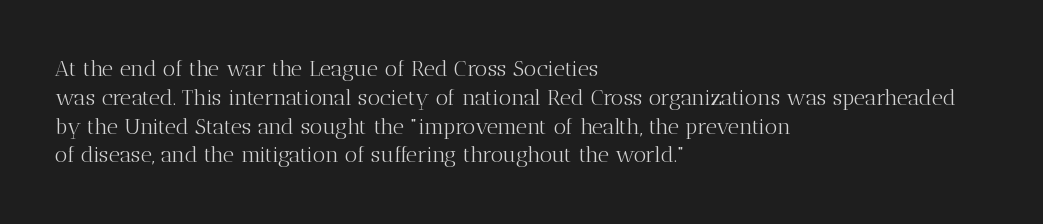
The image shows 22 px text type, upright; set left-aligned, normal line spacing (1.31x), normal letter spacing, not underlined.
